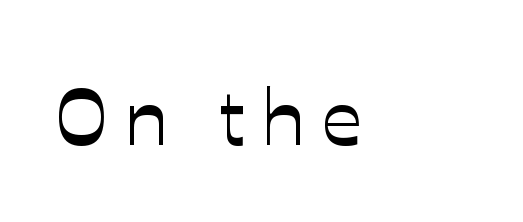
The image shows 79 px text type, upright; set left-aligned, unusually wide letter spacing (+0.21 em), not underlined; low stroke contrast and a medium x-height.
